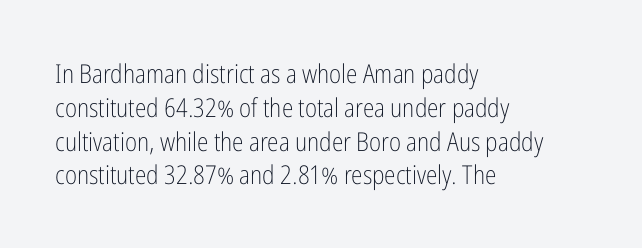
The image shows 26 px text type, upright; set left-aligned, normal line spacing (1.3x), normal letter spacing, not underlined.
